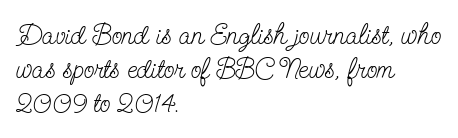
The image shows 28 px light, condensed serif type; set left-aligned, line spacing 1.21x, normal letter spacing, not underlined; low stroke contrast and a small x-height.
